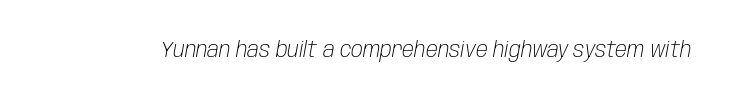
Q: Is the text bold? A: No.
Q: Is the text italic (slanted)? A: Yes, it leans right by about 10 degrees.
Q: Is the text underlined? A: No.
Q: Is the spacing between letters normal or unusually wide? A: Normal.
